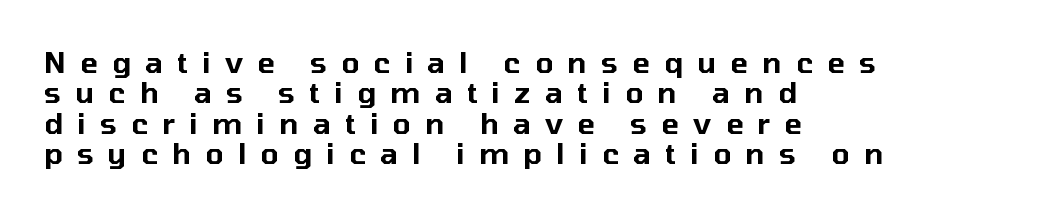
The image shows 29 px sans-serif type, upright; set left-aligned, tight line spacing (1.05x), unusually wide letter spacing (+0.49 em), not underlined; low stroke contrast and a medium x-height.
